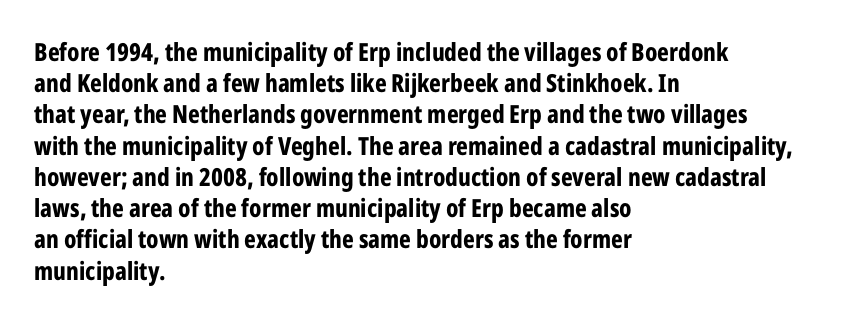
{"italic": "no", "bold": "yes", "underline": "no", "align": "left", "line_spacing": "normal", "line_spacing_ratio": 1.25, "letter_spacing": "normal", "letter_spacing_em": 0.0, "glyph_px": 25}
